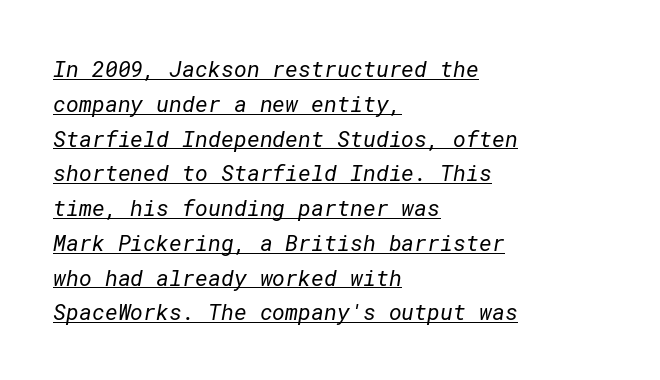
{"bold": "no", "underline": "yes", "align": "left", "line_spacing": "normal", "line_spacing_ratio": 1.58, "letter_spacing": "normal", "letter_spacing_em": 0.0, "glyph_px": 22}
